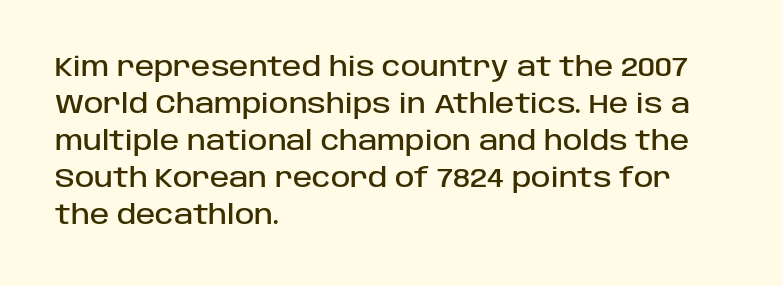
Inter-character spacing is left at the font's built-in metrics. Bare-footed words on every line. Every stem runs plumb, perpendicular to the baseline. Line spacing here is normal. Every row of glyphs begins at an identical x-position on the left.
